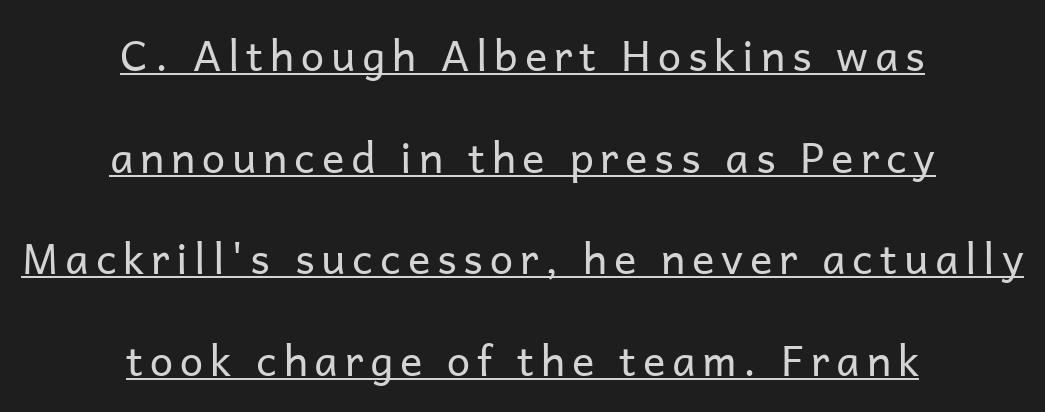
Q: Is the text bold? A: No.
Q: Is the text italic (slanted)? A: No, it is upright.
Q: Is the typeface a serif or a sans-serif typeface? A: Sans-serif.
Q: Is the text underlined? A: Yes.
Q: How is the paragraph aligned? A: Centered.
Q: Is the spacing between lines tight, normal or loose? A: Loose.
Q: Width (condensed, normal, or wide)? A: Normal.
Q: Stroke contrast? A: Low.
Q: x-height? A: Medium.
Q: Monospaced? A: No.
